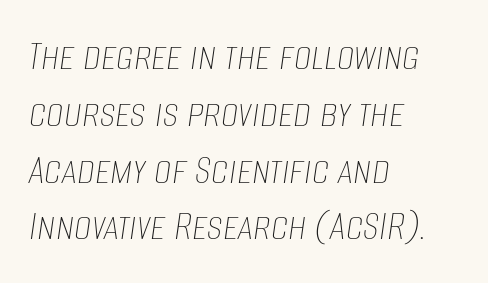
{"italic": "yes", "lean": "right", "slant_degrees": 8, "bold": "no", "weight": "thin", "width": "condensed", "stroke_contrast": "low", "x_height": "large", "monospaced": "no", "underline": "no", "align": "left", "line_spacing": "normal", "line_spacing_ratio": 1.29, "letter_spacing": "normal", "letter_spacing_em": 0.0, "glyph_px": 44}
